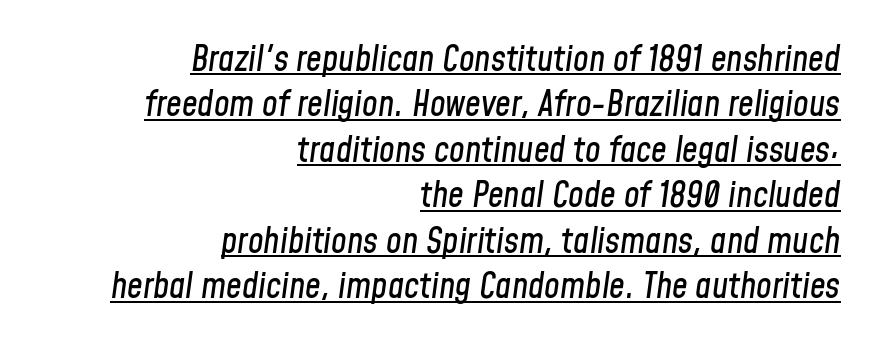
{"italic": "yes", "lean": "right", "slant_degrees": 8, "width": "condensed", "stroke_contrast": "low", "x_height": "medium", "monospaced": "no", "underline": "yes", "align": "right", "line_spacing": "normal", "line_spacing_ratio": 1.3, "letter_spacing": "normal", "letter_spacing_em": 0.0, "glyph_px": 35}
